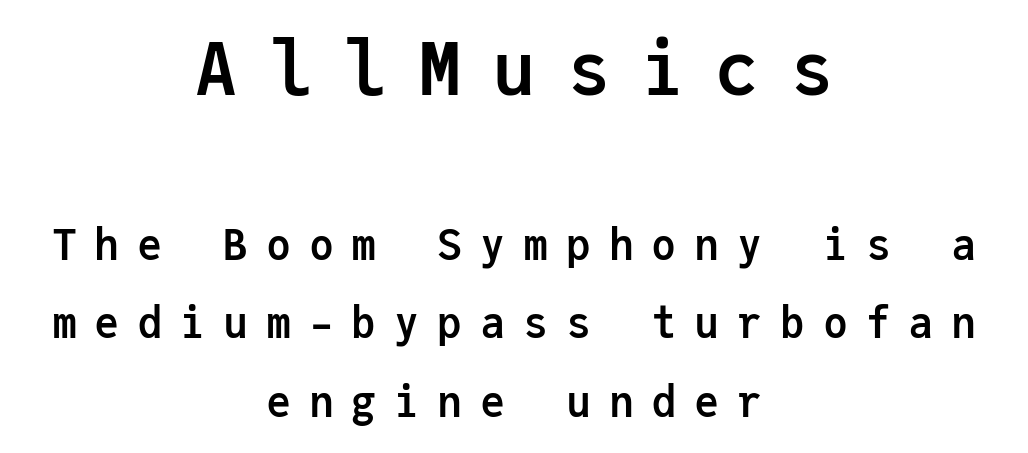
{"serif": "no", "italic": "no", "bold": "yes", "weight": "semibold", "width": "normal", "stroke_contrast": "low", "x_height": "medium", "monospaced": "yes", "underline": "no", "align": "center", "line_spacing_ratio": 1.87, "letter_spacing": "wide", "letter_spacing_em": 0.42, "larger_block": "first", "size_ratio": 1.74, "glyph_px": 73}
